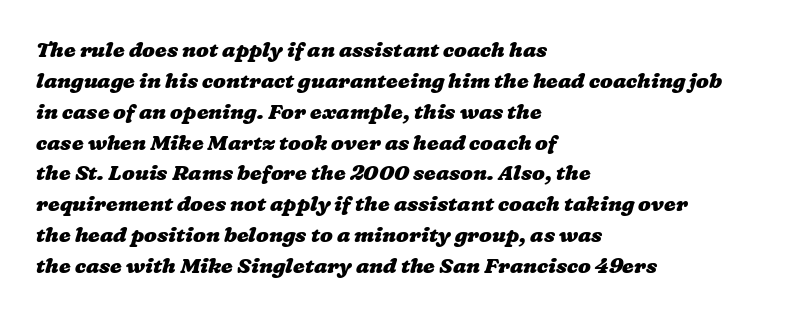
{"bold": "yes", "underline": "no", "align": "left", "line_spacing": "normal", "line_spacing_ratio": 1.47, "letter_spacing": "normal", "letter_spacing_em": 0.0, "glyph_px": 21}
